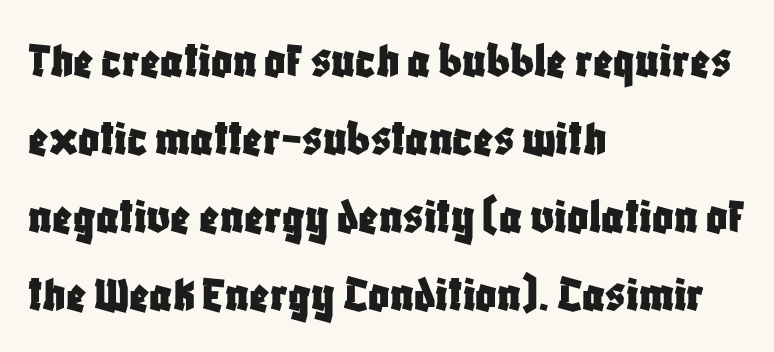
{"serif": "no", "italic": "no", "width": "condensed", "stroke_contrast": "low", "x_height": "large", "monospaced": "no", "underline": "no", "align": "left", "line_spacing": "normal", "line_spacing_ratio": 1.5, "letter_spacing": "normal", "letter_spacing_em": 0.0, "glyph_px": 52}
